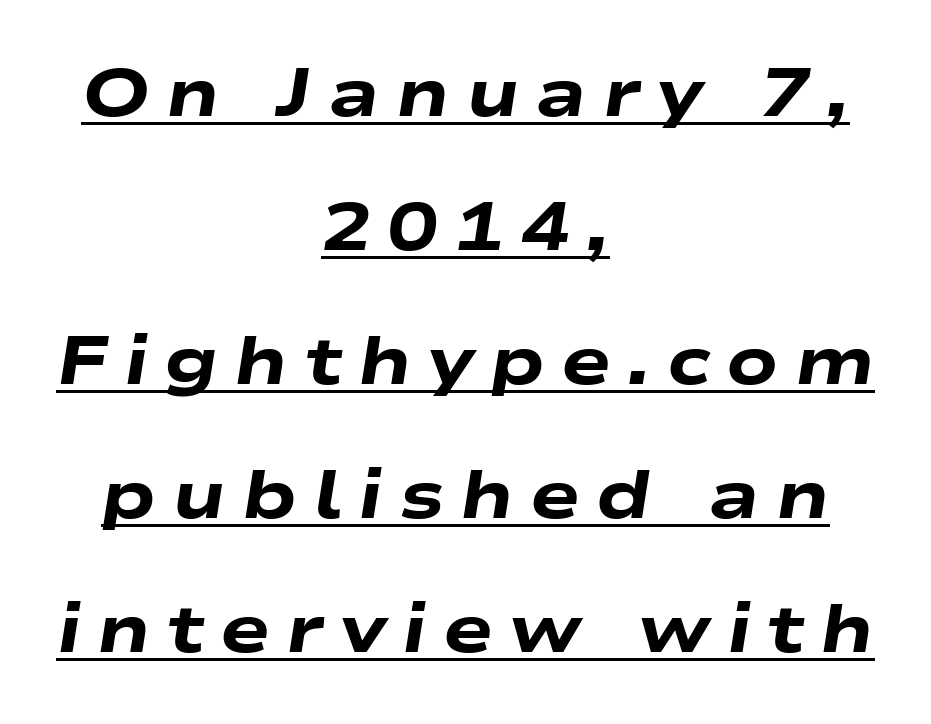
The image shows 67 px heavy, wide type, italic (leaning right); set centered, loose line spacing (2.0x), unusually wide letter spacing (+0.24 em), underlined; low stroke contrast and a medium x-height.
